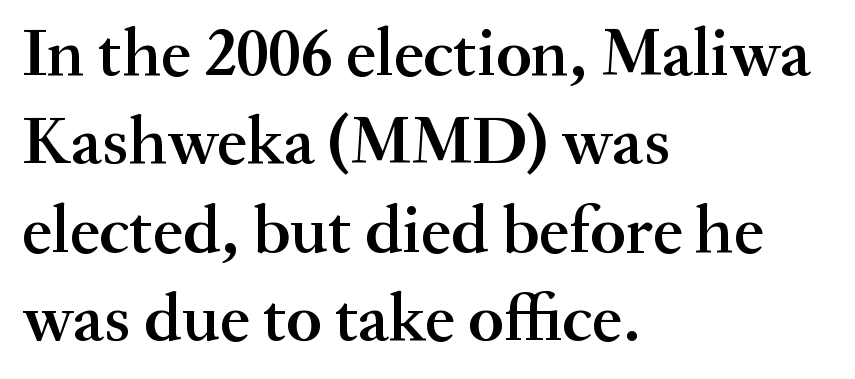
{"serif": "yes", "italic": "no", "bold": "semi", "weight": "semibold", "width": "normal", "stroke_contrast": "medium", "x_height": "small", "monospaced": "no", "underline": "no", "align": "left", "line_spacing": "normal", "line_spacing_ratio": 1.28, "letter_spacing": "normal", "letter_spacing_em": 0.0, "glyph_px": 69}
